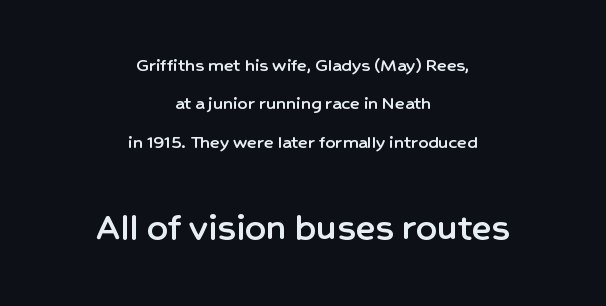
Q: Is the text italic (slanted)? A: No, it is upright.
Q: Is the typeface a serif or a sans-serif typeface? A: Sans-serif.
Q: Is the text underlined? A: No.
Q: How is the paragraph aligned? A: Centered.
Q: Is the spacing between letters normal or unusually wide? A: Normal.
Q: Is the spacing between lines tight, normal or loose? A: Loose.
Q: Which block of text is set in a larger size, the first (top) or the second (bottom)? A: The second (bottom) one.
Q: Width (condensed, normal, or wide)? A: Normal.
Q: Stroke contrast? A: Low.
Q: x-height? A: Medium.
Q: Monospaced? A: No.
